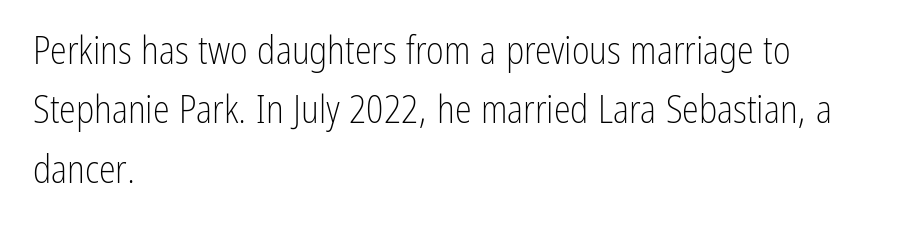
The image shows 38 px light, condensed sans-serif type, upright; set left-aligned, normal line spacing (1.56x), normal letter spacing, not underlined; low stroke contrast and a medium x-height.
